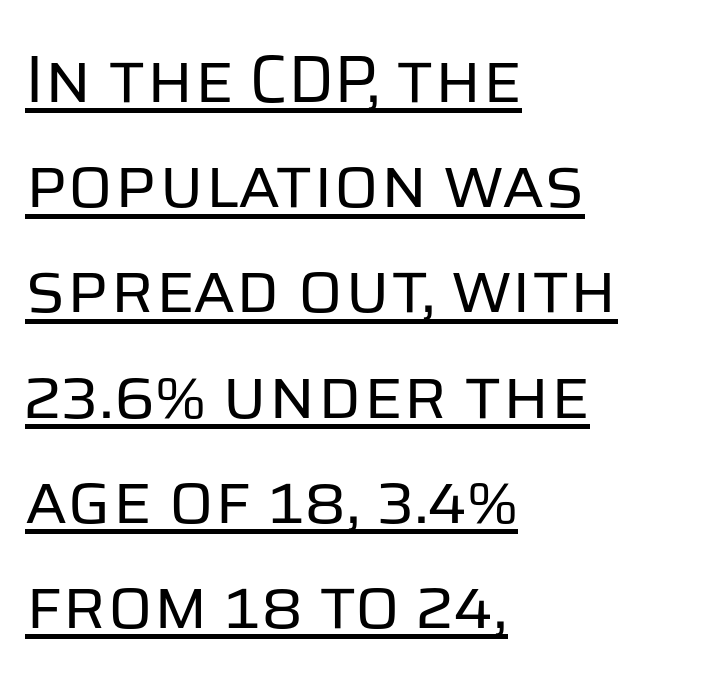
The image shows 67 px regular-weight sans-serif type, upright; set left-aligned, normal line spacing (1.57x), normal letter spacing, underlined; low stroke contrast and a large x-height.
